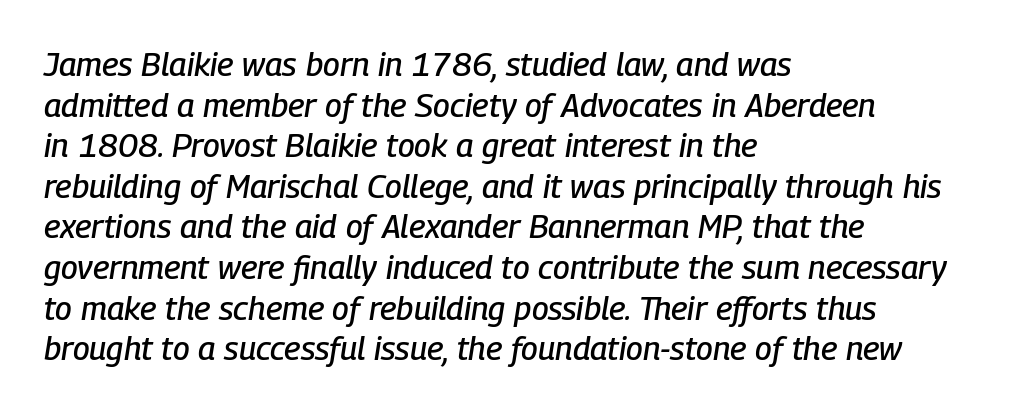
The rendering anchors every line to the left-hand side. Only glyphs here, with clear space below each row. Looks like regular typesetting: each glyph gets only the width it needs. The letterforms sit shoulder to shoulder at normal distance. The typography opts for an oblique posture over an upright one.
